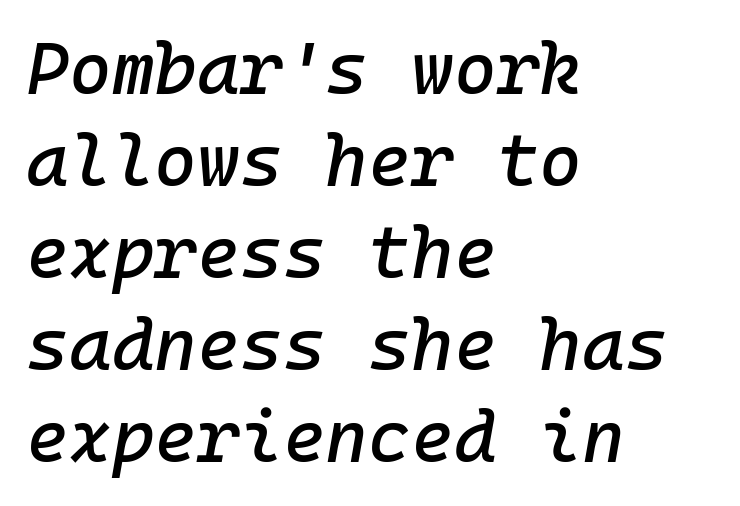
Q: Is the text italic (slanted)? A: Yes, it leans right by about 10 degrees.
Q: Is the text underlined? A: No.
Q: How is the paragraph aligned? A: Left-aligned.
Q: Is the spacing between letters normal or unusually wide? A: Normal.
Q: Is the spacing between lines tight, normal or loose? A: Normal.
Q: Width (condensed, normal, or wide)? A: Normal.
Q: Stroke contrast? A: Low.
Q: x-height? A: Medium.
Q: Monospaced? A: Yes.
